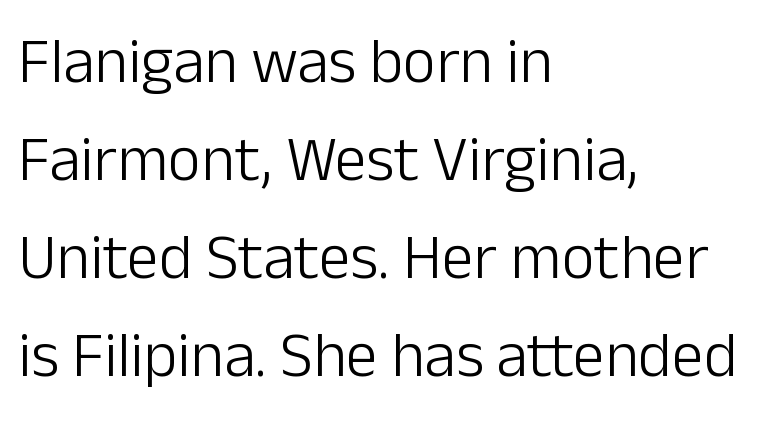
Think of a printed novel: that variable character pitch is what you see here. A student would call this left alignment; a typographer would say flush left, rag right. This reads as an unemphasized weight, regular at the heaviest. The lines sit at an ordinary, default distance from one another. Just letters on the line, the space beneath them empty.
